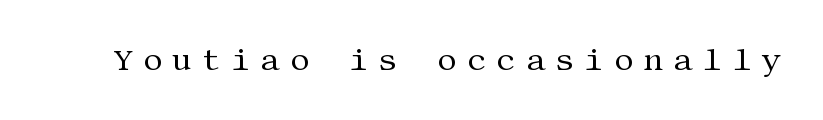
The image shows 31 px regular-weight serif type, upright; set unusually wide letter spacing (+0.31 em), not underlined; medium stroke contrast and a large x-height.
